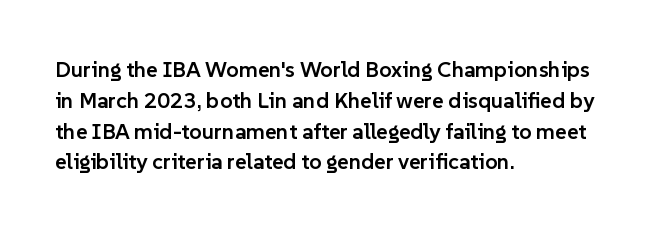
{"italic": "no", "bold": "semi", "underline": "no", "align": "left", "line_spacing": "normal", "line_spacing_ratio": 1.4, "letter_spacing": "normal", "letter_spacing_em": 0.0, "glyph_px": 22}
